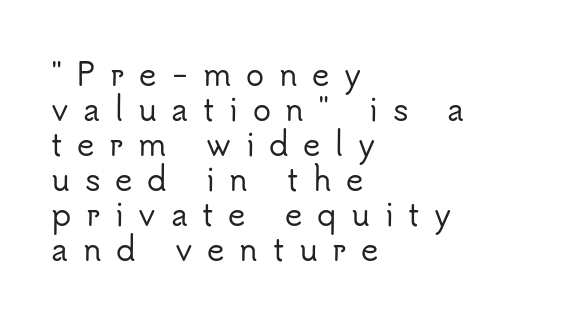
Q: Is the text italic (slanted)? A: No, it is upright.
Q: Is the typeface a serif or a sans-serif typeface? A: Sans-serif.
Q: Is the text underlined? A: No.
Q: How is the paragraph aligned? A: Left-aligned.
Q: Is the spacing between letters normal or unusually wide? A: Unusually wide.
Q: Width (condensed, normal, or wide)? A: Normal.
Q: Stroke contrast? A: Low.
Q: x-height? A: Small.
Q: Monospaced? A: No.
